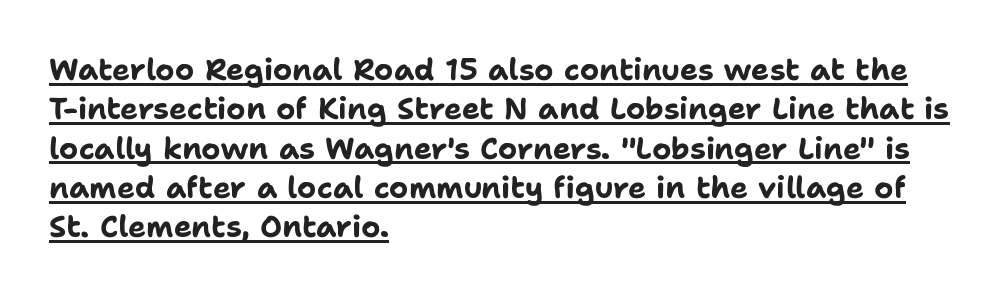
Q: Is the text bold? A: Yes.
Q: Is the text italic (slanted)? A: No, it is upright.
Q: Is the typeface a serif or a sans-serif typeface? A: Sans-serif.
Q: Is the text underlined? A: Yes.
Q: How is the paragraph aligned? A: Left-aligned.
Q: Is the spacing between letters normal or unusually wide? A: Normal.
Q: Is the spacing between lines tight, normal or loose? A: Normal.
Q: Width (condensed, normal, or wide)? A: Normal.
Q: Stroke contrast? A: Low.
Q: x-height? A: Medium.
Q: Monospaced? A: No.
